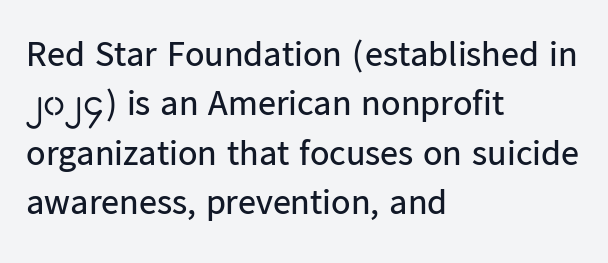
Q: Is the text bold? A: No.
Q: Is the text italic (slanted)? A: No, it is upright.
Q: Is the typeface a serif or a sans-serif typeface? A: Sans-serif.
Q: Is the text underlined? A: No.
Q: How is the paragraph aligned? A: Left-aligned.
Q: Is the spacing between letters normal or unusually wide? A: Normal.
Q: Is the spacing between lines tight, normal or loose? A: Normal.
Q: Width (condensed, normal, or wide)? A: Normal.
Q: Stroke contrast? A: Low.
Q: x-height? A: Medium.
Q: Monospaced? A: No.
